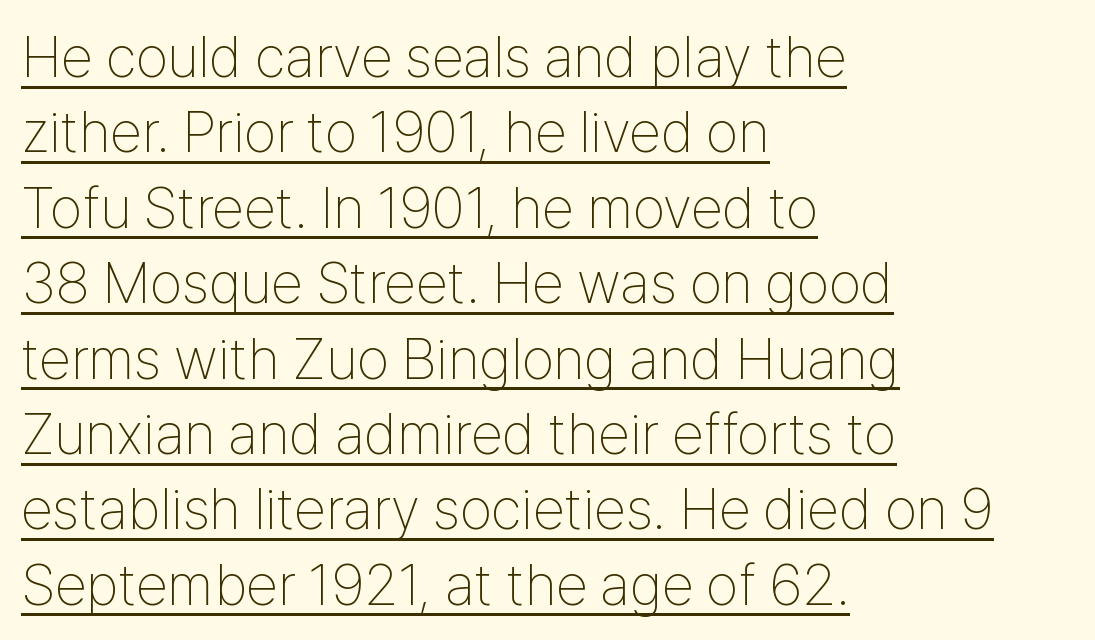
{"serif": "no", "italic": "no", "bold": "no", "weight": "thin", "width": "condensed", "stroke_contrast": "low", "x_height": "medium", "monospaced": "no", "underline": "yes", "align": "left", "line_spacing": "normal", "line_spacing_ratio": 1.3, "letter_spacing": "normal", "letter_spacing_em": 0.0, "glyph_px": 58}
